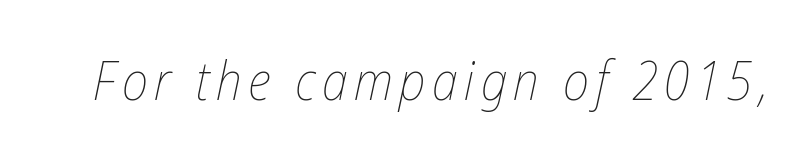
Q: Is the text bold? A: No.
Q: Is the text italic (slanted)? A: Yes, it leans right by about 12 degrees.
Q: Is the text underlined? A: No.
Q: Width (condensed, normal, or wide)? A: Condensed.
Q: Stroke contrast? A: Low.
Q: x-height? A: Medium.
Q: Monospaced? A: No.
